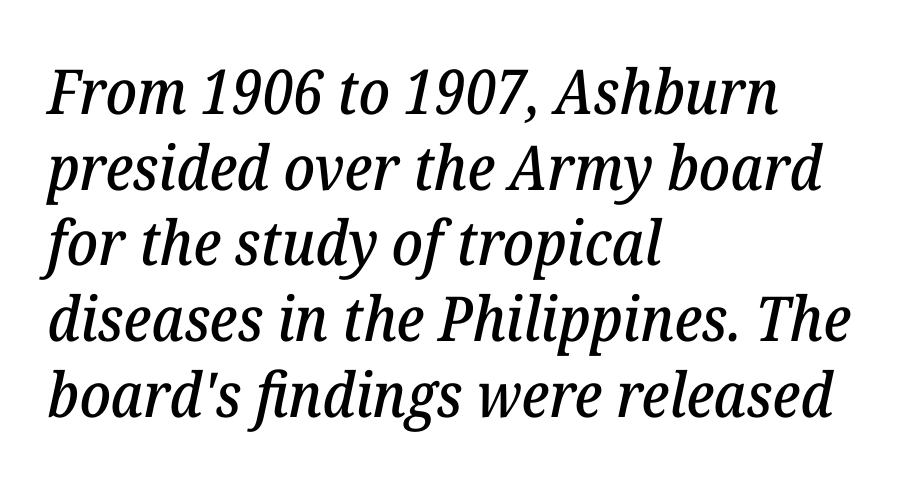
Old-style or modern, the face here clearly has serifs. The gaps between neighbouring characters are ordinary and unremarkable. The passage shown is typed in a proportional face where columns would drift. The space directly below the letters is spotless. Where is the straight margin? On the left. The letters are slanted; this is an italic face.
